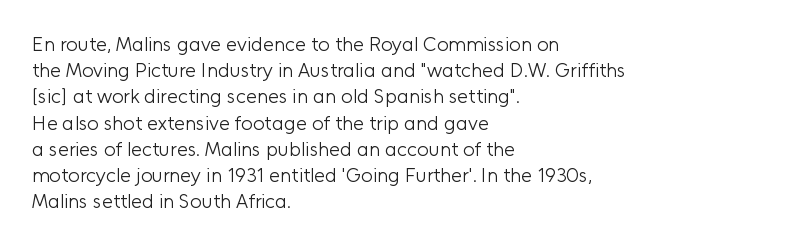
Q: Is the text bold? A: No.
Q: Is the text italic (slanted)? A: No, it is upright.
Q: Is the text underlined? A: No.
Q: How is the paragraph aligned? A: Left-aligned.
Q: Is the spacing between letters normal or unusually wide? A: Normal.
Q: Is the spacing between lines tight, normal or loose? A: Normal.
